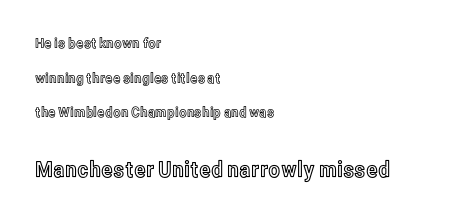
Q: Is the text italic (slanted)? A: No, it is upright.
Q: Is the text underlined? A: No.
Q: How is the paragraph aligned? A: Left-aligned.
Q: Is the spacing between letters normal or unusually wide? A: Normal.
Q: Is the spacing between lines tight, normal or loose? A: Loose.
Q: Which block of text is set in a larger size, the first (top) or the second (bottom)? A: The second (bottom) one.
